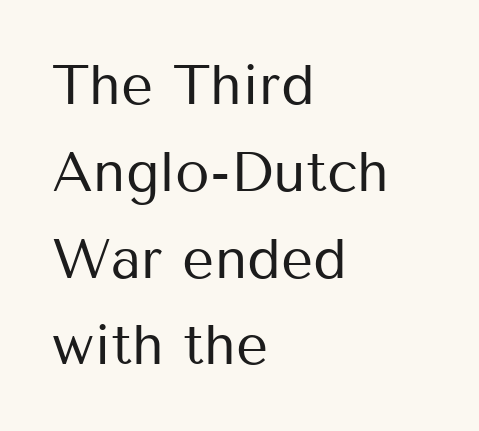
Q: Is the text bold? A: No.
Q: Is the text italic (slanted)? A: No, it is upright.
Q: Is the typeface a serif or a sans-serif typeface? A: Sans-serif.
Q: Is the text underlined? A: No.
Q: How is the paragraph aligned? A: Left-aligned.
Q: Is the spacing between letters normal or unusually wide? A: Normal.
Q: Is the spacing between lines tight, normal or loose? A: Normal.
Q: Width (condensed, normal, or wide)? A: Normal.
Q: Stroke contrast? A: Medium.
Q: x-height? A: Medium.
Q: Monospaced? A: No.
